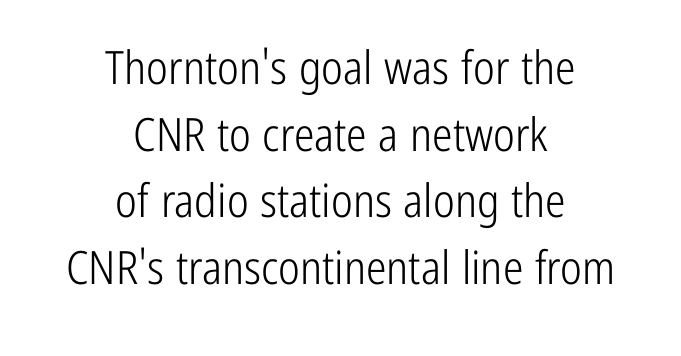
Q: Is the text bold? A: No.
Q: Is the text italic (slanted)? A: No, it is upright.
Q: Is the typeface a serif or a sans-serif typeface? A: Sans-serif.
Q: Is the text underlined? A: No.
Q: How is the paragraph aligned? A: Centered.
Q: Is the spacing between letters normal or unusually wide? A: Normal.
Q: Is the spacing between lines tight, normal or loose? A: Normal.
Q: Width (condensed, normal, or wide)? A: Condensed.
Q: Stroke contrast? A: Low.
Q: x-height? A: Medium.
Q: Monospaced? A: No.
